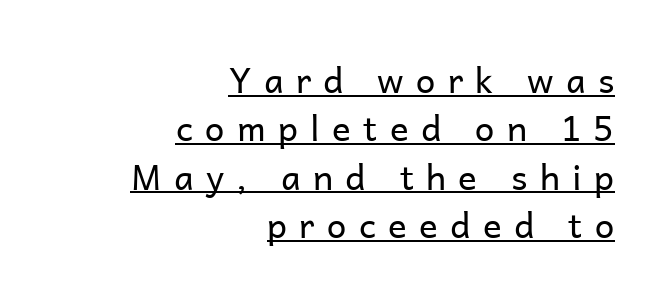
{"serif": "no", "italic": "no", "bold": "no", "weight": "regular", "width": "normal", "stroke_contrast": "low", "x_height": "medium", "monospaced": "no", "underline": "yes", "align": "right", "line_spacing": "normal", "line_spacing_ratio": 1.38, "letter_spacing": "wide", "letter_spacing_em": 0.35, "glyph_px": 35}
